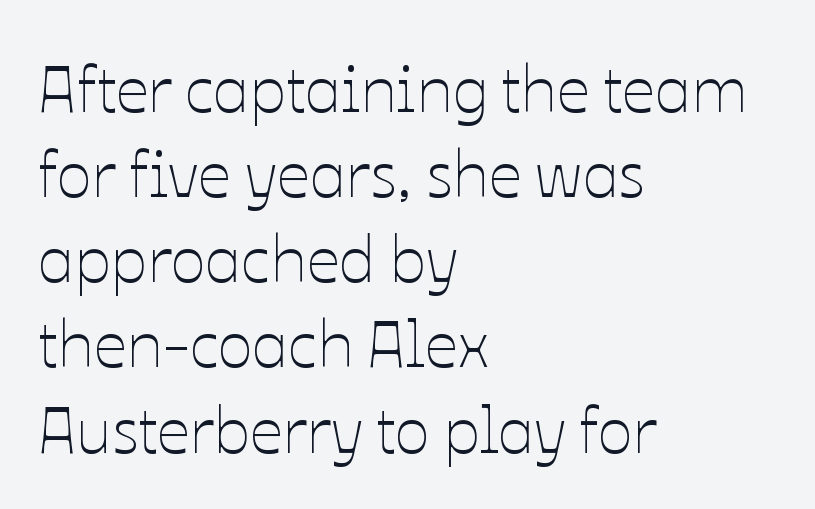
Q: Is the text bold? A: No.
Q: Is the text italic (slanted)? A: No, it is upright.
Q: Is the text underlined? A: No.
Q: How is the paragraph aligned? A: Left-aligned.
Q: Is the spacing between letters normal or unusually wide? A: Normal.
Q: Is the spacing between lines tight, normal or loose? A: Normal.
Q: Width (condensed, normal, or wide)? A: Normal.
Q: Stroke contrast? A: Low.
Q: x-height? A: Medium.
Q: Monospaced? A: No.
